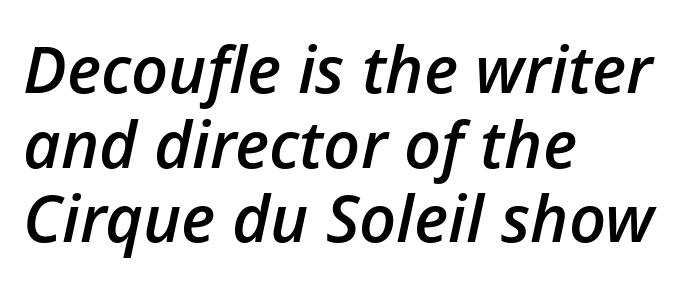
Q: Is the text bold? A: Semi-bold.
Q: Is the text italic (slanted)? A: Yes, it leans right by about 12 degrees.
Q: Is the text underlined? A: No.
Q: How is the paragraph aligned? A: Left-aligned.
Q: Is the spacing between letters normal or unusually wide? A: Normal.
Q: Is the spacing between lines tight, normal or loose? A: Tight.
Q: Width (condensed, normal, or wide)? A: Normal.
Q: Stroke contrast? A: Low.
Q: x-height? A: Medium.
Q: Monospaced? A: No.
